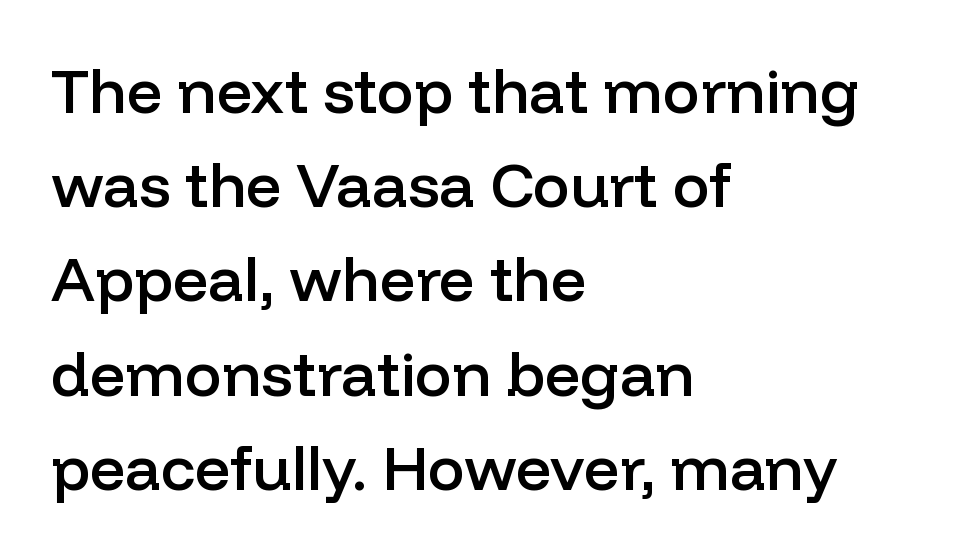
The image shows 62 px semibold sans-serif type, upright; set left-aligned, normal line spacing (1.52x), normal letter spacing, not underlined; low stroke contrast and a medium x-height.
